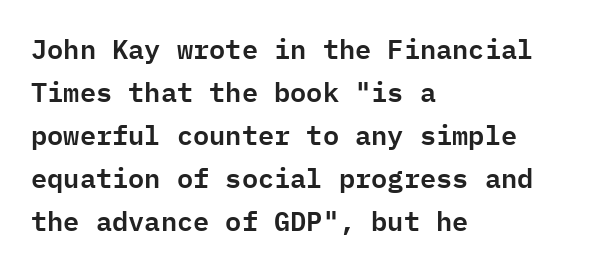
{"italic": "no", "underline": "no", "align": "left", "line_spacing": "normal", "line_spacing_ratio": 1.59, "letter_spacing": "normal", "letter_spacing_em": 0.0, "glyph_px": 27}
